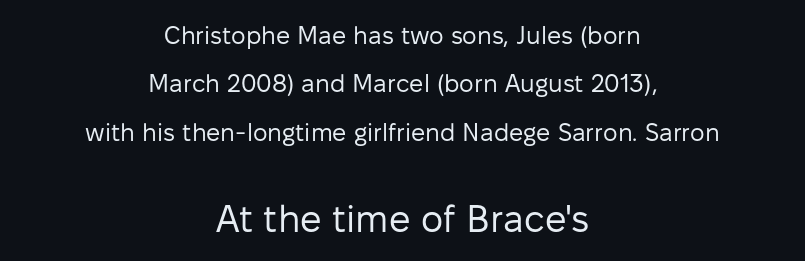
This reads as an unemphasized weight, regular at the heaviest. The glyphs are unaccompanied by any horizontal stroke below them. You could call the tracking neutral — neither tight nor loose. These lines are composed in type without serifs. Italic: no, the glyphs are upright roman.
